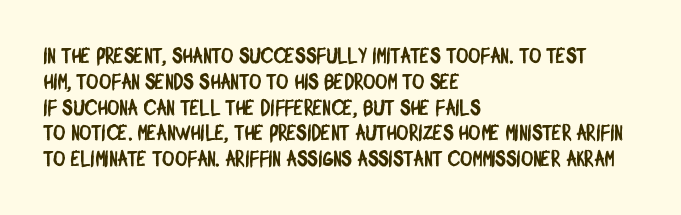
You could call the tracking neutral — neither tight nor loose. The glyphs are unaccompanied by any horizontal stroke below them. Each line starts at the same left margin while the right side varies.
